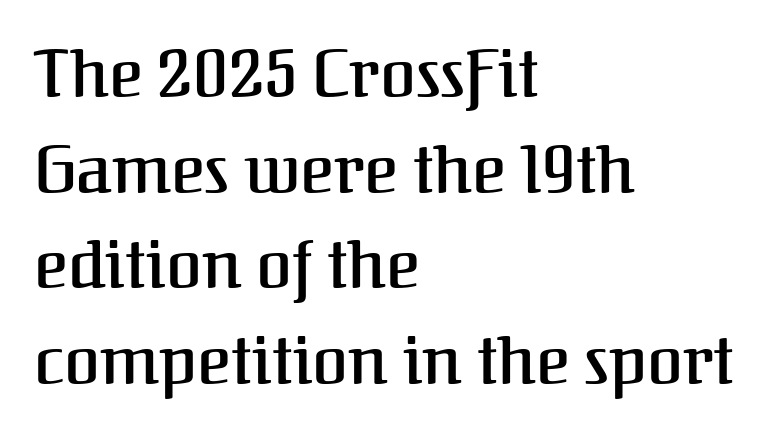
The image shows 65 px serif type, upright; set left-aligned, normal line spacing (1.47x), normal letter spacing, not underlined; medium stroke contrast and a medium x-height.
